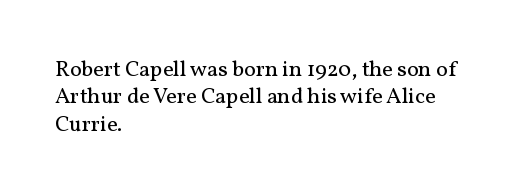
The image shows 22 px text type, upright; set left-aligned, normal line spacing (1.25x), normal letter spacing, not underlined.
